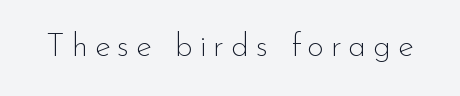
A light-to-regular cut is what we see here. The type family on display is of the sans-serif kind. Tracking here is generous; glyphs stand well apart from one another. Looks like regular typesetting: each glyph gets only the width it needs. The baseline area is clear. Notice how the stems are strictly vertical — no italics here.
